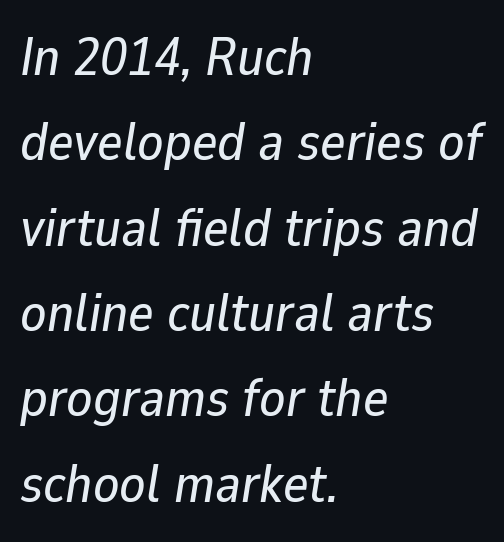
The image shows 54 px text type, italic (leaning right); set left-aligned, normal line spacing (1.58x), normal letter spacing, not underlined; low stroke contrast and a medium x-height.
